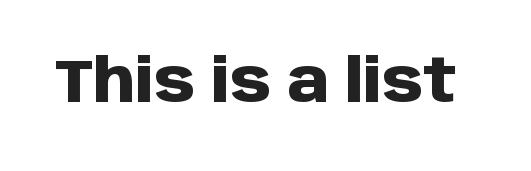
Does extra space separate the letters? No, they use regular spacing. Students, this is bold: see how much ink each stroke carries. Varying glyph widths throughout — classic text-font behaviour. What kind of face is this? One without serifs — a sans.
